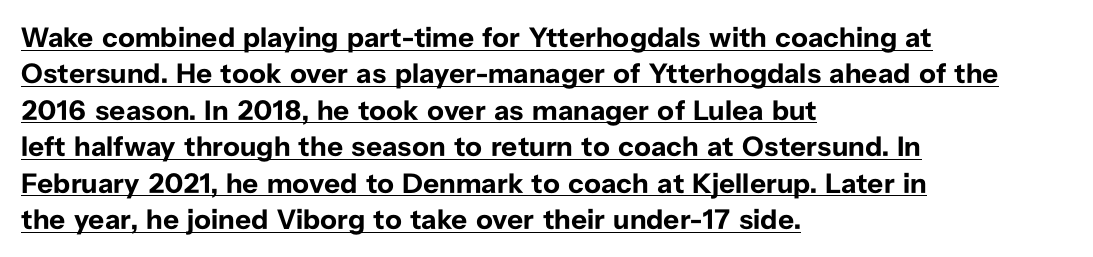
Notice how the passage keeps a crisp vertical edge on the left only. Nothing sits at the stroke ends, so this counts as sans-serif. Each glyph is drawn with heavy, bold strokes. The vertical gap from one line to the next is medium. A typesetter would call this proportional, since set widths differ per character.
